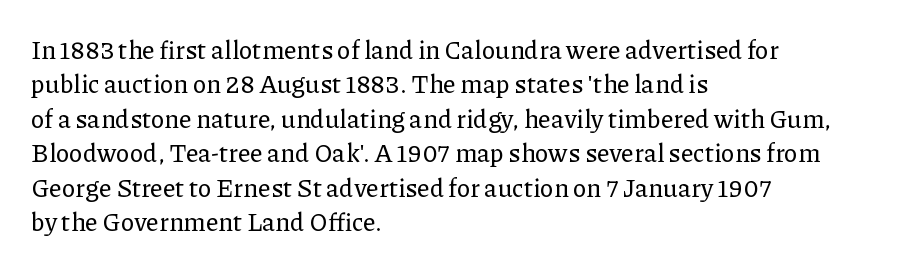
{"italic": "no", "underline": "no", "align": "left", "line_spacing": "normal", "line_spacing_ratio": 1.38, "letter_spacing": "normal", "letter_spacing_em": 0.0, "glyph_px": 25}
